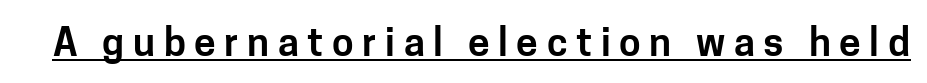
Looks like regular typesetting: each glyph gets only the width it needs. Each word looks stretched out because of the extra space between its letters. The lettering is marked with a stroke running underneath it. Typographically, this falls in the sans-serif category. Posture: upright roman.
